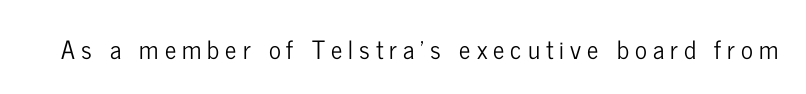
Q: Is the text italic (slanted)? A: No, it is upright.
Q: Is the text underlined? A: No.
Q: Is the spacing between letters normal or unusually wide? A: Unusually wide.
